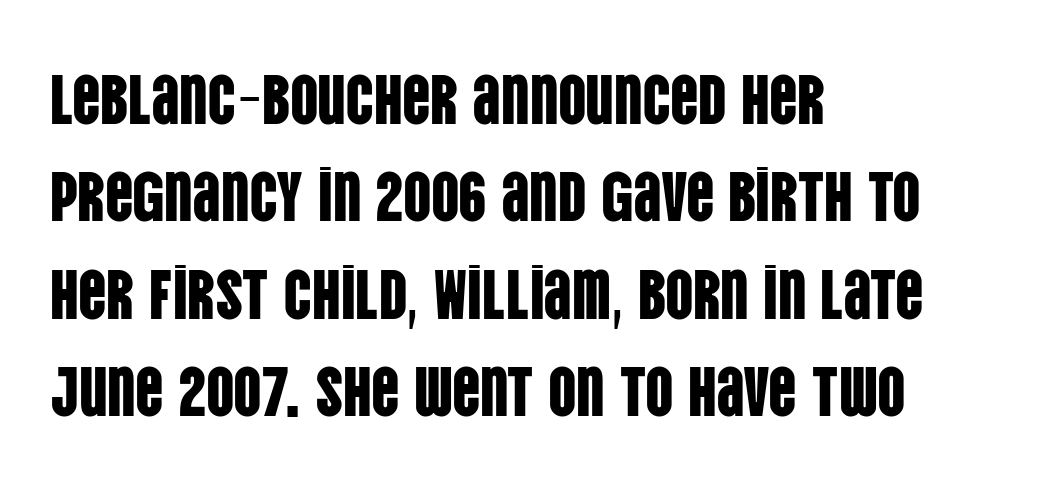
The image shows 70 px condensed sans-serif type, upright; set left-aligned, normal line spacing (1.39x), normal letter spacing, not underlined; low stroke contrast and a large x-height.
